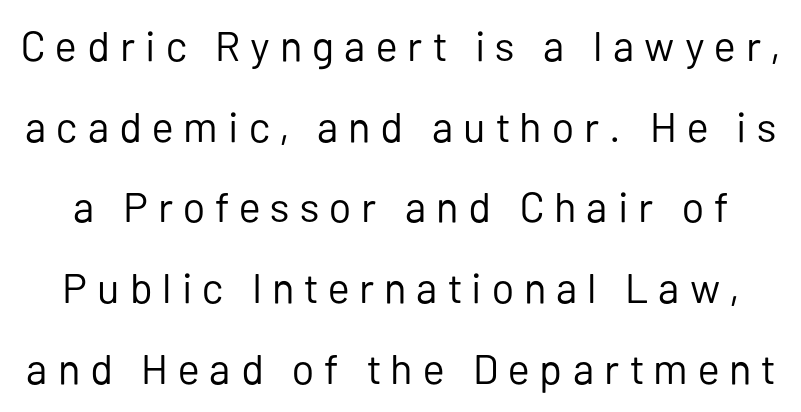
The image shows 42 px regular-weight sans-serif type, upright; set loose line spacing (1.92x), unusually wide letter spacing (+0.24 em), not underlined; low stroke contrast and a medium x-height.
